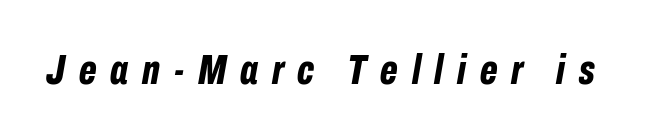
{"italic": "yes", "lean": "right", "slant_degrees": 10, "bold": "yes", "weight": "bold", "width": "condensed", "stroke_contrast": "low", "x_height": "medium", "monospaced": "no", "underline": "no", "letter_spacing": "wide", "letter_spacing_em": 0.33, "glyph_px": 42}
